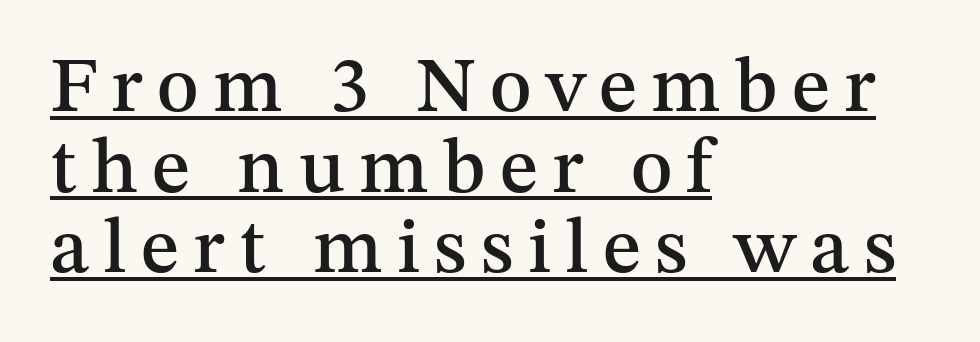
Q: Is the text italic (slanted)? A: No, it is upright.
Q: Is the typeface a serif or a sans-serif typeface? A: Serif.
Q: Is the text underlined? A: Yes.
Q: How is the paragraph aligned? A: Left-aligned.
Q: Is the spacing between lines tight, normal or loose? A: Tight.
Q: Width (condensed, normal, or wide)? A: Normal.
Q: Stroke contrast? A: Medium.
Q: x-height? A: Medium.
Q: Monospaced? A: No.
